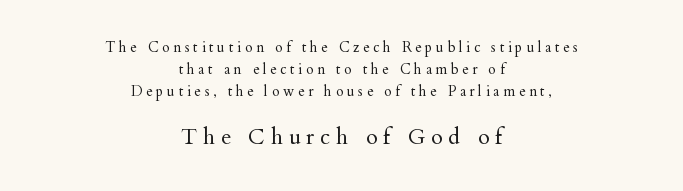
Substantial extra tracking has been applied to these lines. Is the lower block the larger one? Yes — the lower block carries the bigger type. Unmarked baselines from the first word to the last. This sample is center-justified, so both line endings float freely. The specimen reads as upright at a glance. Notice how descenders clear the ascenders below comfortably — that's standard leading.
